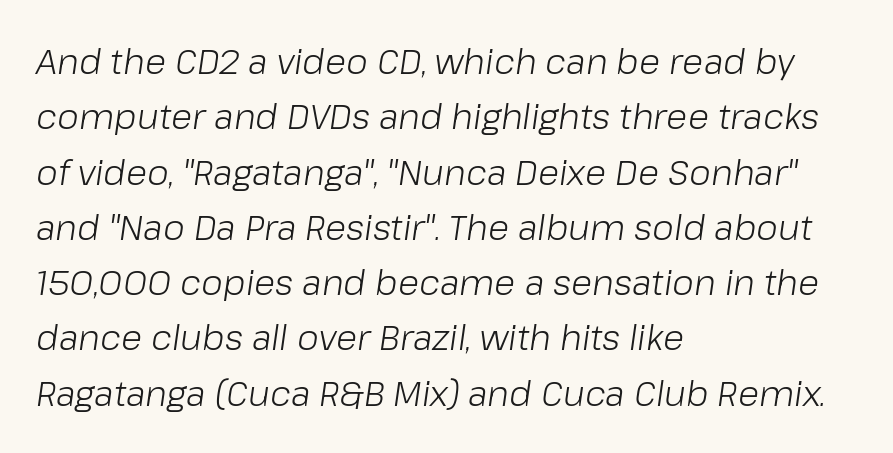
{"italic": "yes", "lean": "right", "slant_degrees": 8, "bold": "no", "weight": "light", "width": "normal", "stroke_contrast": "low", "x_height": "medium", "monospaced": "no", "underline": "no", "align": "left", "line_spacing": "normal", "line_spacing_ratio": 1.58, "letter_spacing": "normal", "letter_spacing_em": 0.0, "glyph_px": 35}
